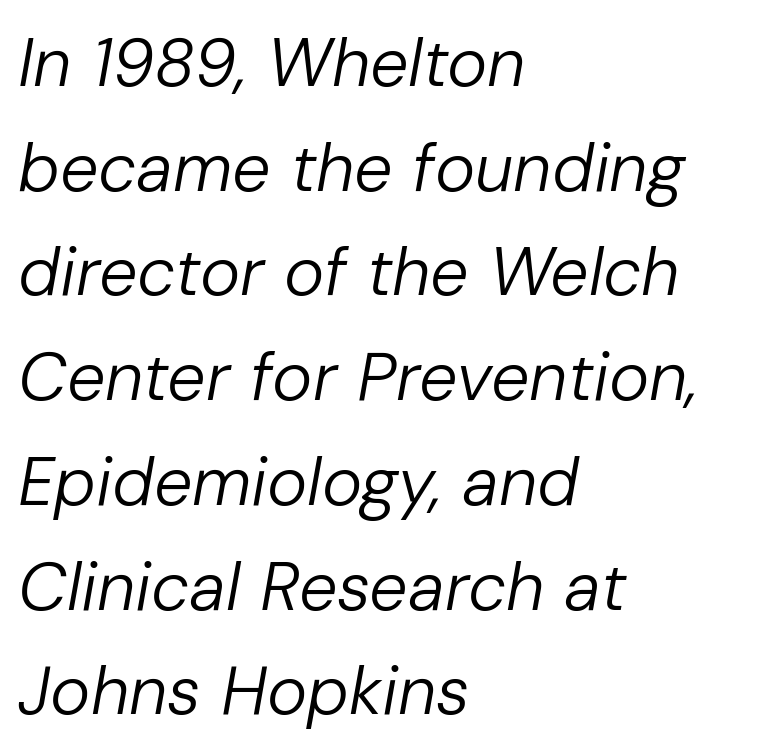
Q: Is the text bold? A: No.
Q: Is the text italic (slanted)? A: Yes, it leans right by about 10 degrees.
Q: Is the text underlined? A: No.
Q: How is the paragraph aligned? A: Left-aligned.
Q: Is the spacing between letters normal or unusually wide? A: Normal.
Q: Is the spacing between lines tight, normal or loose? A: Normal.
Q: Width (condensed, normal, or wide)? A: Normal.
Q: Stroke contrast? A: Low.
Q: x-height? A: Medium.
Q: Monospaced? A: No.
